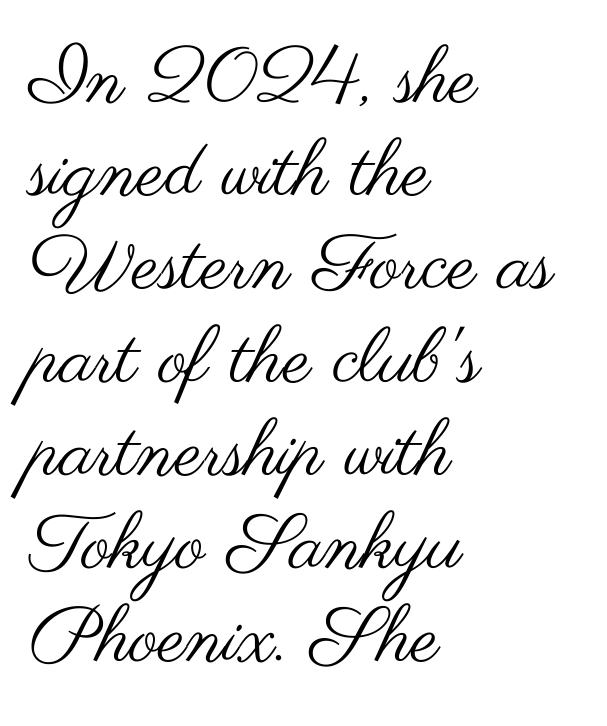
Character widths vary here, with narrow letters taking less room than wide ones. Characters follow at the spacing the type designer built in. Lines of text with bare space underneath. Nothing heavy about these letters — not bold at all.
